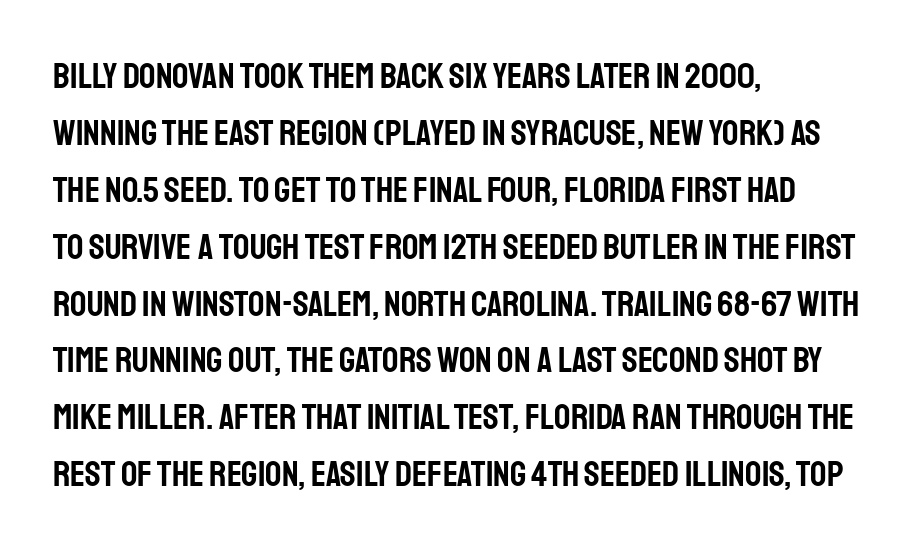
You can tell from the bare stems that sans-serif type was used. Spacing verdict: proportional, widths tailored to each character. All the whitespace from short lines collects on the right. No italicization has been applied; the sample stays upright. Quick note: underline off. No extra tracking has been applied to these lines.
